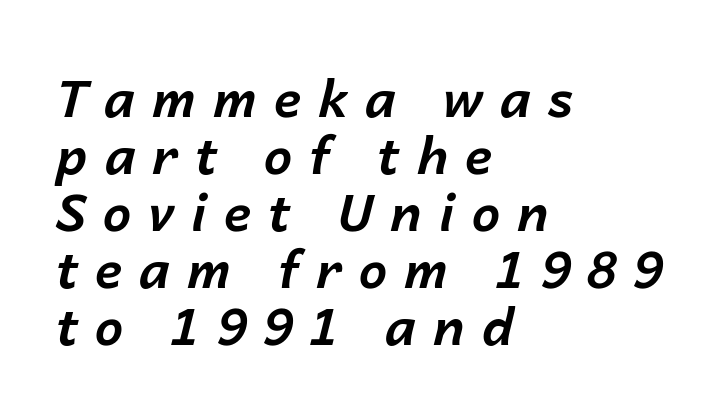
Q: Is the text bold? A: Yes.
Q: Is the text italic (slanted)? A: Yes, it leans right by about 14 degrees.
Q: Is the text underlined? A: No.
Q: How is the paragraph aligned? A: Left-aligned.
Q: Is the spacing between letters normal or unusually wide? A: Unusually wide.
Q: Is the spacing between lines tight, normal or loose? A: Tight.
Q: Width (condensed, normal, or wide)? A: Normal.
Q: Stroke contrast? A: Low.
Q: x-height? A: Medium.
Q: Monospaced? A: No.
